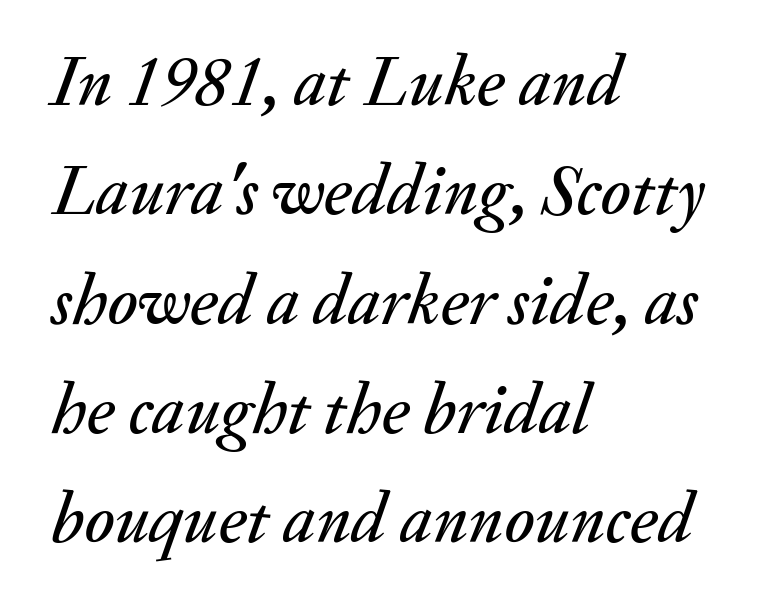
The strip under each line holds only bare page. The face used here is rendered with its standard letterfit. Is this a fixed-width face? No — the glyphs have proportional, varying widths. The compositor pushed each line to the left boundary. Vertically, the passage feels balanced, rows spaced as you'd expect. Style check: oblique.
